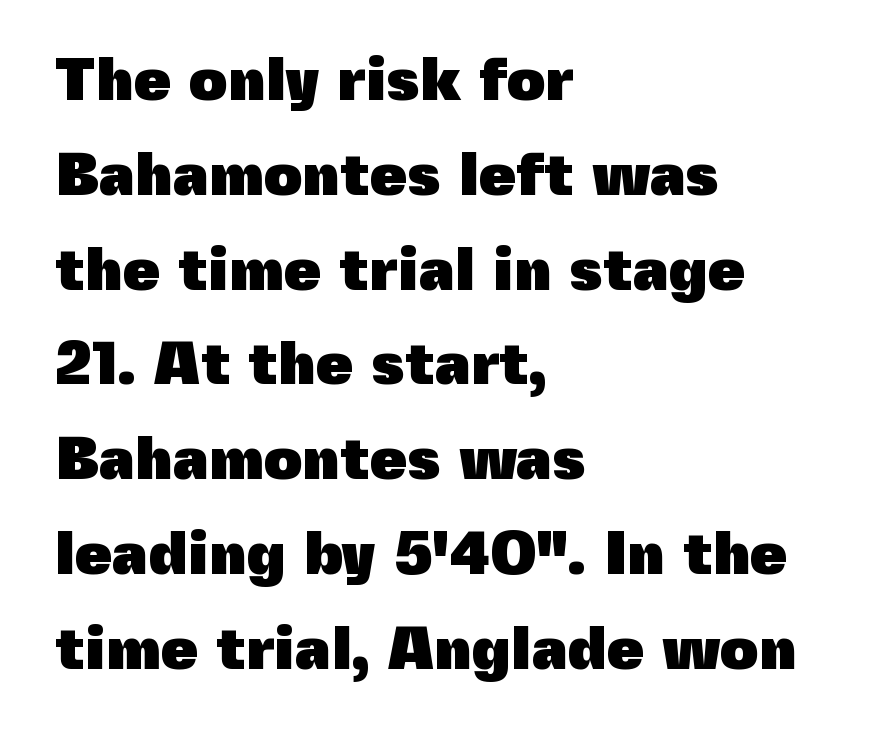
{"serif": "no", "italic": "no", "bold": "yes", "weight": "heavy", "width": "normal", "x_height": "medium", "monospaced": "no", "underline": "no", "align": "left", "line_spacing": "normal", "line_spacing_ratio": 1.58, "letter_spacing": "normal", "letter_spacing_em": 0.0, "glyph_px": 60}
